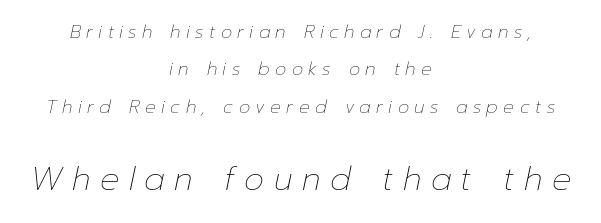
The image shows 32 px thin type, italic (leaning right); set centered, loose line spacing (2.07x), unusually wide letter spacing (+0.3 em), not underlined; the second (bottom) block is 1.78x larger; low stroke contrast and a medium x-height.
